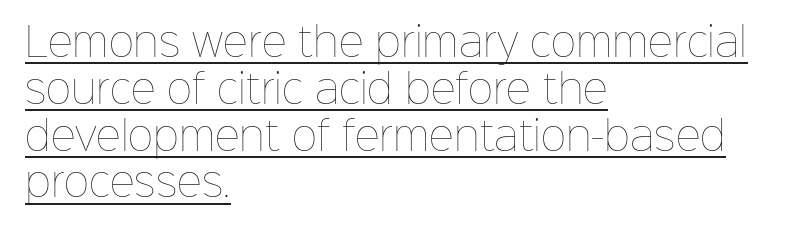
Q: Is the text bold? A: No.
Q: Is the text italic (slanted)? A: No, it is upright.
Q: Is the text underlined? A: Yes.
Q: How is the paragraph aligned? A: Left-aligned.
Q: Is the spacing between letters normal or unusually wide? A: Normal.
Q: Width (condensed, normal, or wide)? A: Normal.
Q: Stroke contrast? A: Low.
Q: x-height? A: Medium.
Q: Monospaced? A: No.
